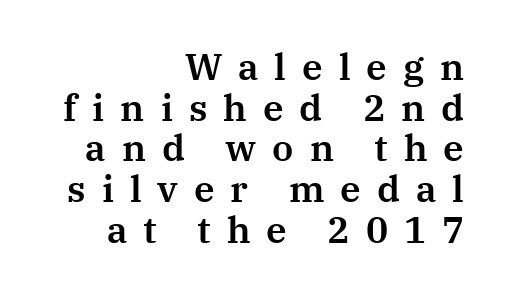
Q: Is the text italic (slanted)? A: No, it is upright.
Q: Is the typeface a serif or a sans-serif typeface? A: Serif.
Q: Is the text underlined? A: No.
Q: How is the paragraph aligned? A: Right-aligned.
Q: Is the spacing between letters normal or unusually wide? A: Unusually wide.
Q: Is the spacing between lines tight, normal or loose? A: Tight.
Q: Width (condensed, normal, or wide)? A: Normal.
Q: Stroke contrast? A: Medium.
Q: x-height? A: Medium.
Q: Monospaced? A: No.
